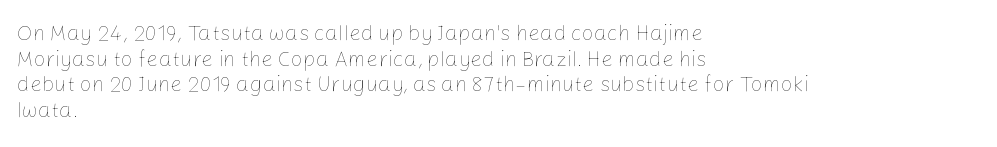
Does extra space separate the letters? No, they use regular spacing. The passage is arranged the way most books set body copy — flush left. The area under the type is left untouched. The face looks like a standard text weight, possibly lighter. Notice how the stems are strictly vertical — no italics here.
